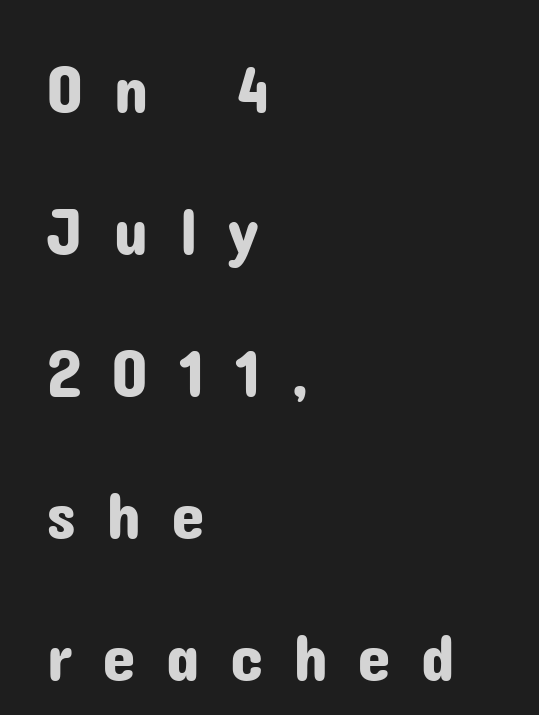
Q: Is the text italic (slanted)? A: No, it is upright.
Q: Is the typeface a serif or a sans-serif typeface? A: Sans-serif.
Q: Is the text underlined? A: No.
Q: How is the paragraph aligned? A: Left-aligned.
Q: Is the spacing between letters normal or unusually wide? A: Unusually wide.
Q: Is the spacing between lines tight, normal or loose? A: Loose.
Q: Width (condensed, normal, or wide)? A: Normal.
Q: Stroke contrast? A: Low.
Q: x-height? A: Medium.
Q: Monospaced? A: No.
